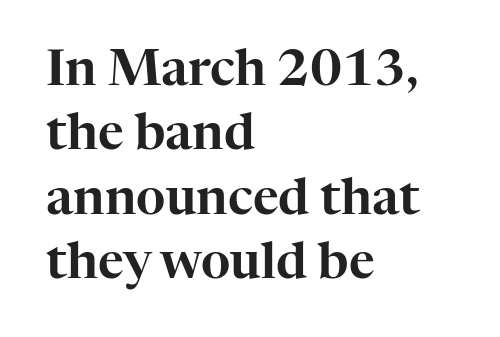
{"serif": "yes", "italic": "no", "width": "normal", "stroke_contrast": "high", "x_height": "medium", "monospaced": "no", "underline": "no", "align": "left", "line_spacing": "normal", "line_spacing_ratio": 1.29, "letter_spacing": "normal", "letter_spacing_em": 0.0, "glyph_px": 50}
